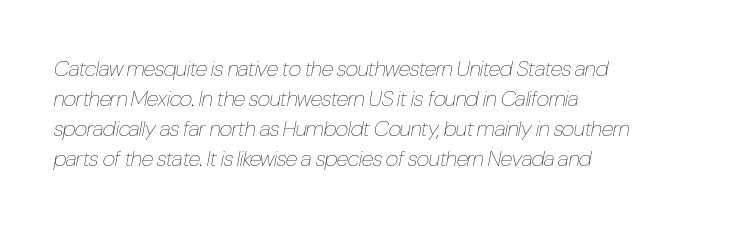
{"italic": "yes", "lean": "right", "slant_degrees": 10, "bold": "no", "underline": "no", "align": "left", "line_spacing": "normal", "line_spacing_ratio": 1.36, "letter_spacing": "normal", "letter_spacing_em": 0.0, "glyph_px": 22}
